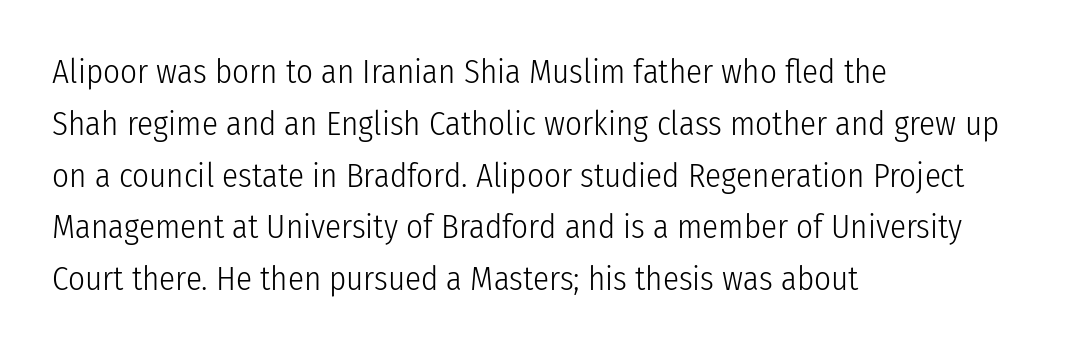
Q: Is the text bold? A: No.
Q: Is the text italic (slanted)? A: No, it is upright.
Q: Is the typeface a serif or a sans-serif typeface? A: Sans-serif.
Q: Is the text underlined? A: No.
Q: How is the paragraph aligned? A: Left-aligned.
Q: Is the spacing between letters normal or unusually wide? A: Normal.
Q: Is the spacing between lines tight, normal or loose? A: Normal.
Q: Width (condensed, normal, or wide)? A: Condensed.
Q: Stroke contrast? A: Low.
Q: x-height? A: Medium.
Q: Monospaced? A: No.
